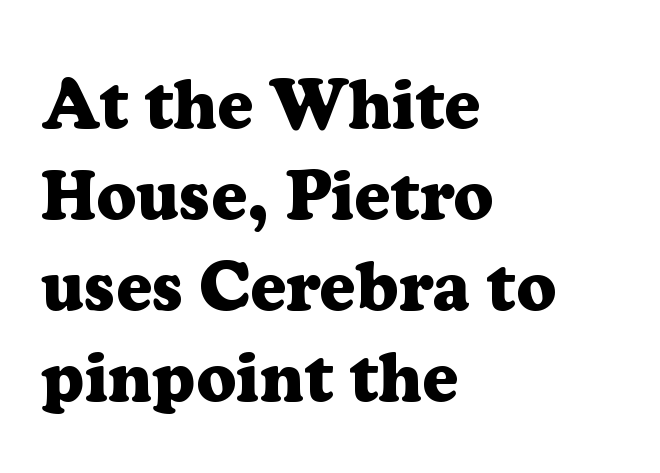
The image shows 69 px heavy serif type, upright; set left-aligned, normal line spacing (1.32x), normal letter spacing, not underlined; low stroke contrast and a medium x-height.
